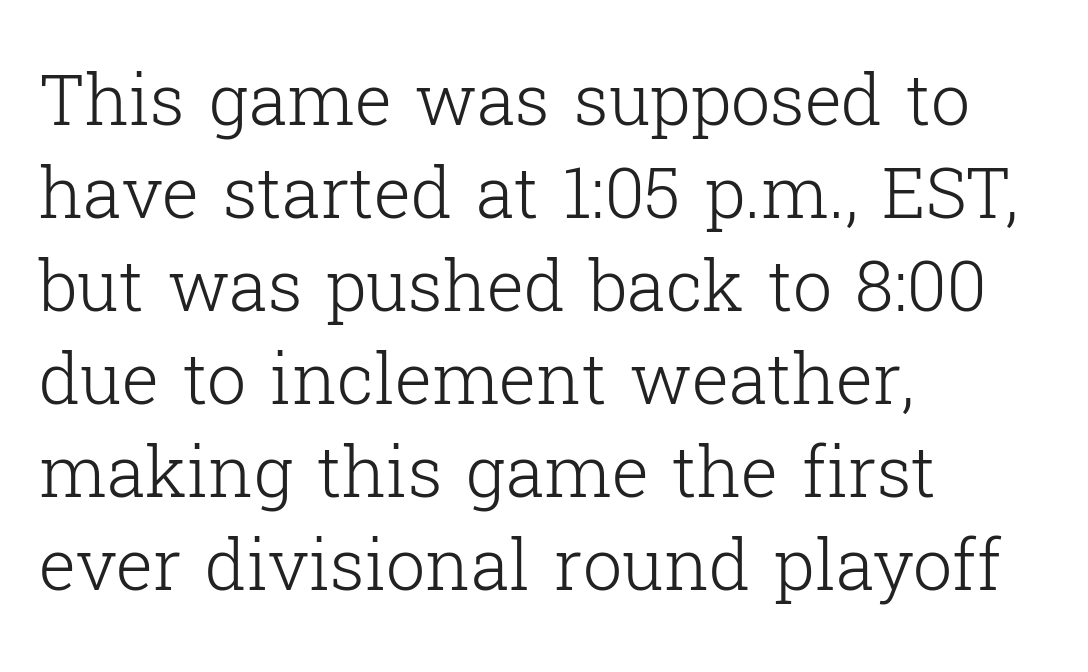
Q: Is the text bold? A: No.
Q: Is the text italic (slanted)? A: No, it is upright.
Q: Is the typeface a serif or a sans-serif typeface? A: Serif.
Q: Is the text underlined? A: No.
Q: How is the paragraph aligned? A: Left-aligned.
Q: Is the spacing between letters normal or unusually wide? A: Normal.
Q: Is the spacing between lines tight, normal or loose? A: Normal.
Q: Width (condensed, normal, or wide)? A: Normal.
Q: Stroke contrast? A: Low.
Q: x-height? A: Medium.
Q: Monospaced? A: No.
